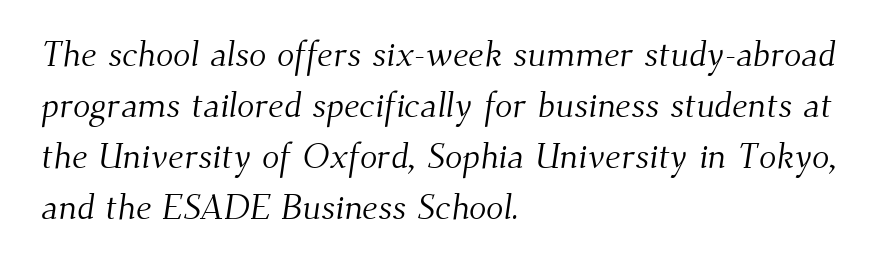
{"serif": "yes", "bold": "no", "weight": "light", "width": "normal", "stroke_contrast": "medium", "x_height": "small", "monospaced": "no", "underline": "no", "align": "left", "line_spacing": "normal", "line_spacing_ratio": 1.42, "letter_spacing": "normal", "letter_spacing_em": 0.0, "glyph_px": 36}
